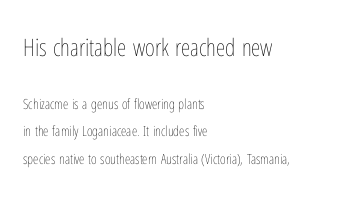
In this sample the first text group is rendered at the bigger scale. Loosely led — the rows are spread out. The passage shown has conventional tracking throughout. The glyphs are unaccompanied by any horizontal stroke below them.
